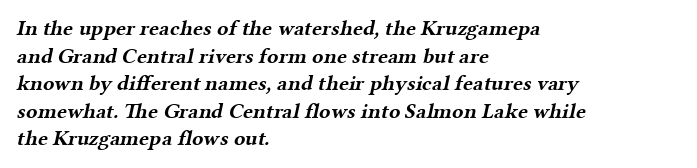
Notice how the passage keeps a crisp vertical edge on the left only. The space between consecutive lines is moderate. Pretty heavy lettering here — definitely bold. Spacing between characters is what you'd get straight out of the box. Beneath every word, the page is bare.
